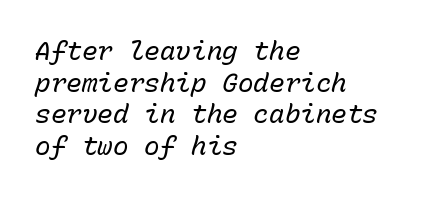
Q: Is the text bold? A: No.
Q: Is the text italic (slanted)? A: Yes, it leans right by about 15 degrees.
Q: Is the text underlined? A: No.
Q: How is the paragraph aligned? A: Left-aligned.
Q: Is the spacing between letters normal or unusually wide? A: Normal.
